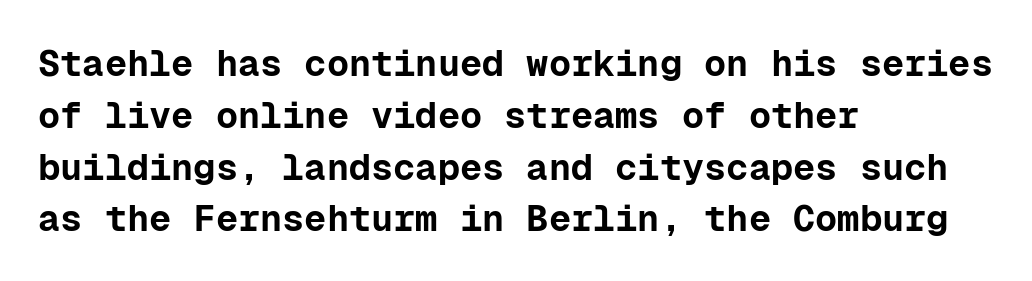
The image shows 37 px bold sans-serif type, upright, monospaced; set left-aligned, normal line spacing (1.4x), normal letter spacing, not underlined; low stroke contrast and a medium x-height.
